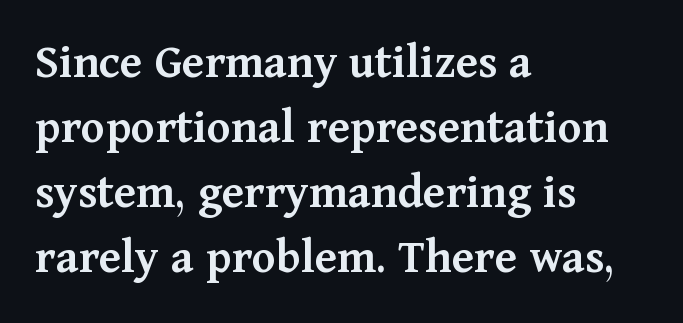
{"serif": "yes", "italic": "no", "bold": "semi", "weight": "semibold", "width": "normal", "stroke_contrast": "medium", "x_height": "medium", "monospaced": "no", "underline": "no", "align": "left", "line_spacing": "normal", "line_spacing_ratio": 1.3, "letter_spacing": "normal", "letter_spacing_em": 0.0, "glyph_px": 50}
